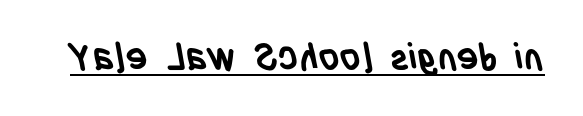
Q: Is the text bold? A: Yes.
Q: Is the typeface a serif or a sans-serif typeface? A: Sans-serif.
Q: Is the text underlined? A: Yes.
Q: Is the spacing between letters normal or unusually wide? A: Normal.
Q: Width (condensed, normal, or wide)? A: Condensed.
Q: Stroke contrast? A: Low.
Q: x-height? A: Large.
Q: Monospaced? A: No.
